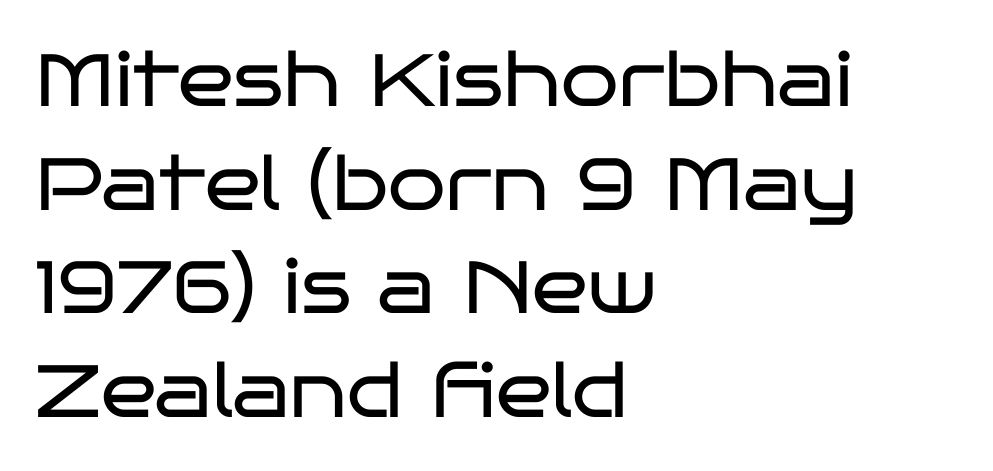
The image shows 74 px regular-weight, wide sans-serif type, upright; set left-aligned, normal line spacing (1.4x), normal letter spacing, not underlined; low stroke contrast and a large x-height.
